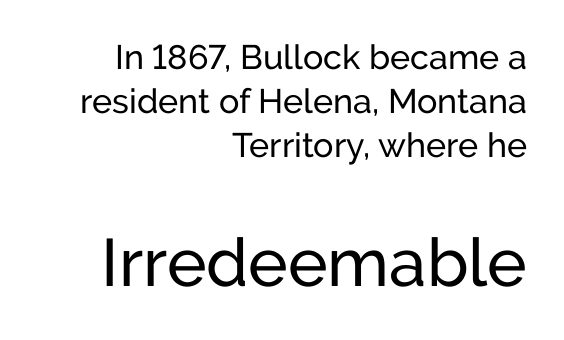
{"serif": "no", "italic": "no", "bold": "no", "weight": "regular", "width": "normal", "stroke_contrast": "low", "x_height": "medium", "monospaced": "no", "underline": "no", "align": "right", "line_spacing": "normal", "line_spacing_ratio": 1.3, "letter_spacing": "normal", "letter_spacing_em": 0.0, "larger_block": "second", "size_ratio": 1.97, "glyph_px": 67}
